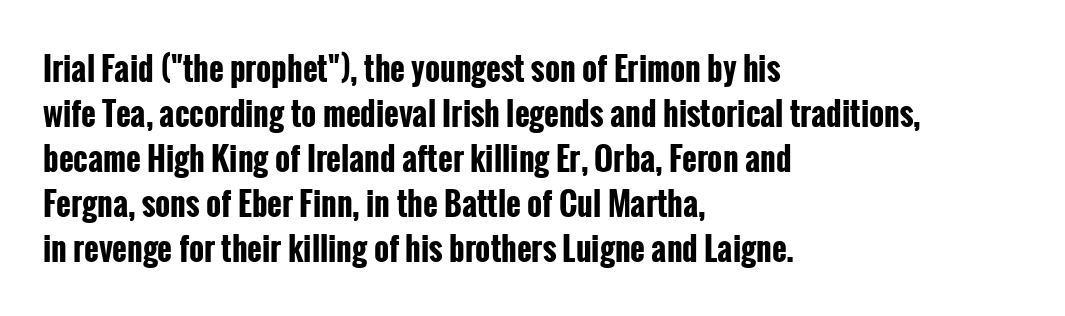
Q: Is the text bold? A: Yes.
Q: Is the text italic (slanted)? A: No, it is upright.
Q: Is the typeface a serif or a sans-serif typeface? A: Sans-serif.
Q: Is the text underlined? A: No.
Q: How is the paragraph aligned? A: Left-aligned.
Q: Is the spacing between letters normal or unusually wide? A: Normal.
Q: Is the spacing between lines tight, normal or loose? A: Normal.
Q: Width (condensed, normal, or wide)? A: Condensed.
Q: Stroke contrast? A: Low.
Q: x-height? A: Medium.
Q: Monospaced? A: No.
